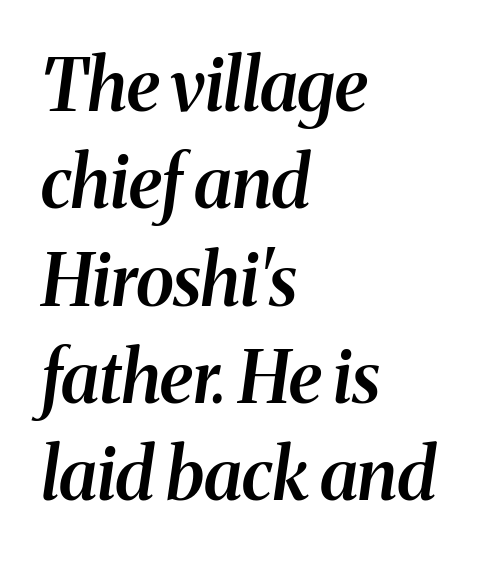
The image shows 71 px semibold serif type, italic (leaning right); set left-aligned, normal line spacing (1.37x), normal letter spacing, not underlined; medium stroke contrast and a medium x-height.
